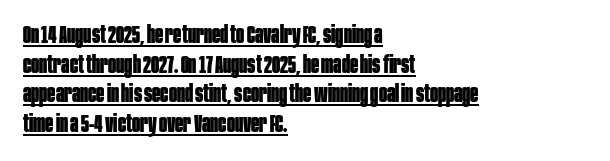
Q: Is the text bold? A: Yes.
Q: Is the text italic (slanted)? A: No, it is upright.
Q: Is the text underlined? A: Yes.
Q: How is the paragraph aligned? A: Left-aligned.
Q: Is the spacing between letters normal or unusually wide? A: Normal.
